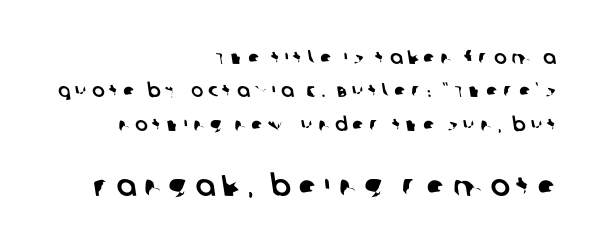
Q: Is the typeface a serif or a sans-serif typeface? A: Sans-serif.
Q: Is the text underlined? A: No.
Q: How is the paragraph aligned? A: Right-aligned.
Q: Is the spacing between letters normal or unusually wide? A: Unusually wide.
Q: Which block of text is set in a larger size, the first (top) or the second (bottom)? A: The second (bottom) one.
Q: Width (condensed, normal, or wide)? A: Normal.
Q: Stroke contrast? A: Low.
Q: x-height? A: Large.
Q: Monospaced? A: No.
